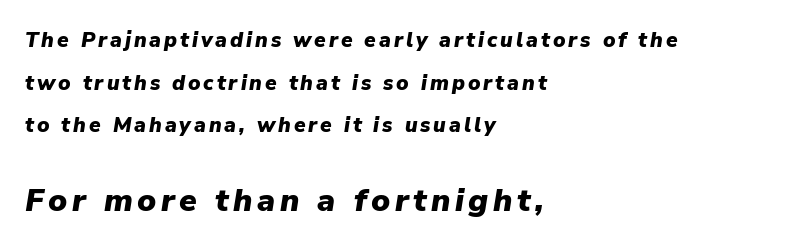
The image shows 32 px heavy type, italic (leaning right); set left-aligned, loose line spacing (2.03x), not underlined; the second (bottom) block is 1.52x larger; low stroke contrast and a medium x-height.
